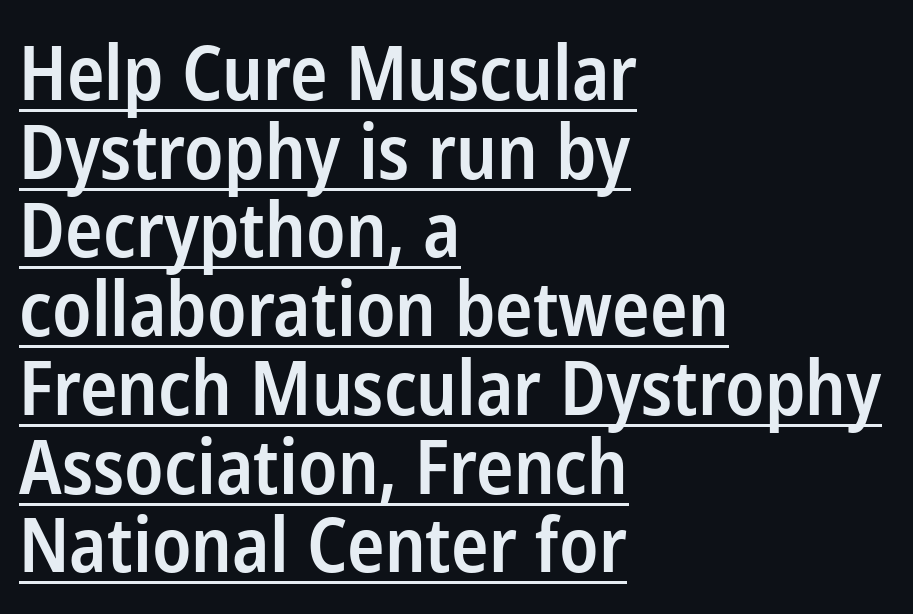
Words appear dense and cohesive because spacing is normal. The paragraph has a hard left edge and a soft right edge. Is there any slant? The stems are plumb. What kind of face is this? One without serifs — a sans. Firm but not heavy-handed strokes: this text is semibold.
